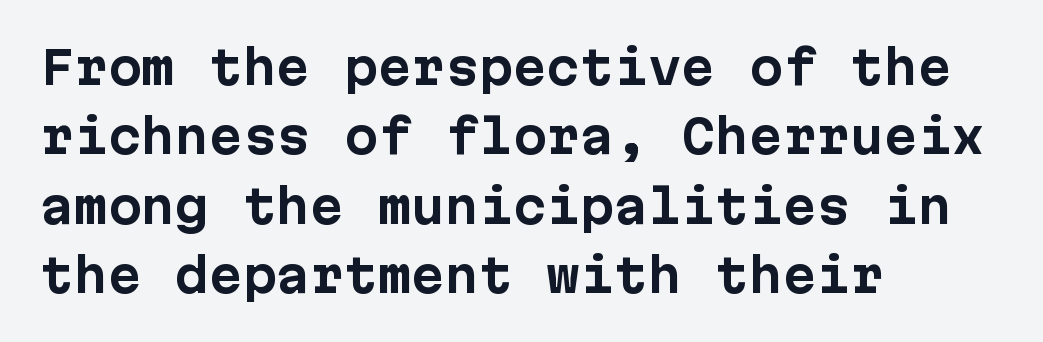
This is roman type, the default non-slanted kind. This rendering leaves character spacing at its baseline value. What kind of face is this? One without serifs — a sans. What's the leading like? Ordinary, nothing unusual. No word sits above an underline. I'd describe the lettering as bold — thick and assertive.
